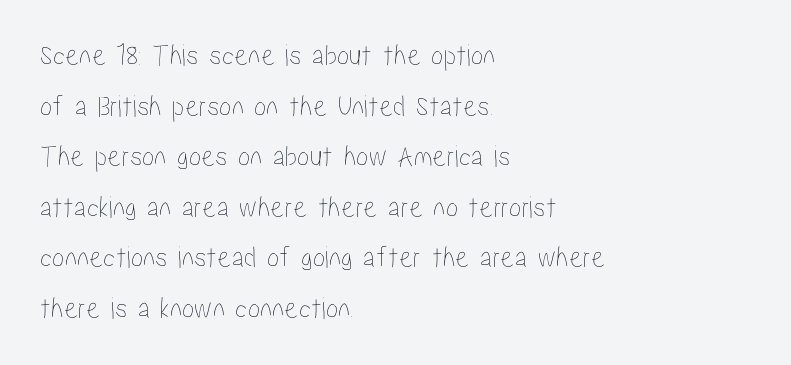
{"italic": "no", "width": "condensed", "stroke_contrast": "low", "x_height": "medium", "monospaced": "no", "underline": "no", "align": "left", "line_spacing": "normal", "line_spacing_ratio": 1.63, "letter_spacing": "normal", "letter_spacing_em": 0.0, "glyph_px": 31}
